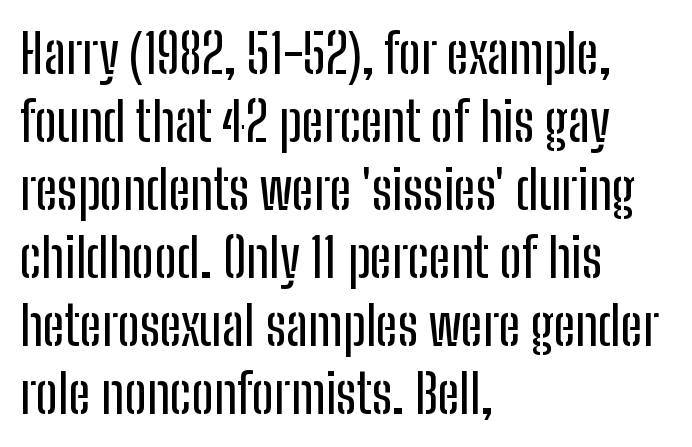
Q: Is the text italic (slanted)? A: No, it is upright.
Q: Is the typeface a serif or a sans-serif typeface? A: Sans-serif.
Q: Is the text underlined? A: No.
Q: How is the paragraph aligned? A: Left-aligned.
Q: Is the spacing between letters normal or unusually wide? A: Normal.
Q: Is the spacing between lines tight, normal or loose? A: Normal.
Q: Width (condensed, normal, or wide)? A: Condensed.
Q: Stroke contrast? A: Low.
Q: x-height? A: Medium.
Q: Monospaced? A: No.
